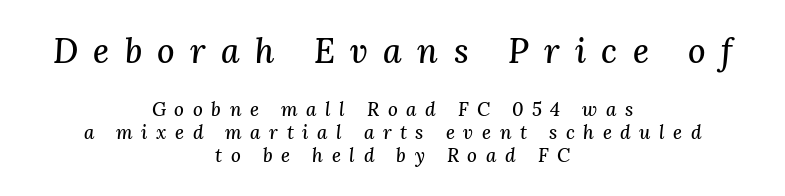
Q: Is the text italic (slanted)? A: Yes, it leans right by about 3 degrees.
Q: Is the typeface a serif or a sans-serif typeface? A: Serif.
Q: Is the text underlined? A: No.
Q: How is the paragraph aligned? A: Centered.
Q: Is the spacing between letters normal or unusually wide? A: Unusually wide.
Q: Which block of text is set in a larger size, the first (top) or the second (bottom)? A: The first (top) one.
Q: Width (condensed, normal, or wide)? A: Normal.
Q: Stroke contrast? A: Medium.
Q: x-height? A: Medium.
Q: Monospaced? A: No.
